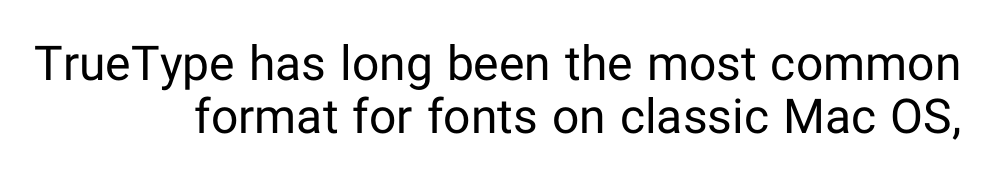
Spacing verdict: proportional, widths tailored to each character. The passage shown is typeset with a sans-serif family. Rule under the text: the space is simply empty. A quiet, ordinary-to-light weight characterises the typeface. Between one letter and the next there's only the usual sliver of space.
